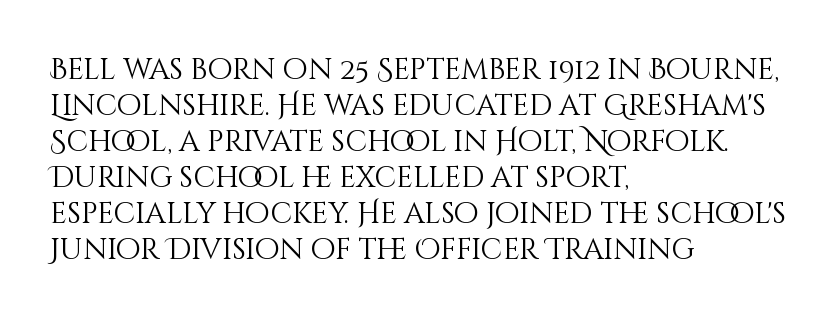
Q: Is the text bold? A: No.
Q: Is the text italic (slanted)? A: No, it is upright.
Q: Is the text underlined? A: No.
Q: How is the paragraph aligned? A: Left-aligned.
Q: Is the spacing between letters normal or unusually wide? A: Normal.
Q: Width (condensed, normal, or wide)? A: Normal.
Q: Stroke contrast? A: Medium.
Q: x-height? A: Large.
Q: Monospaced? A: No.
